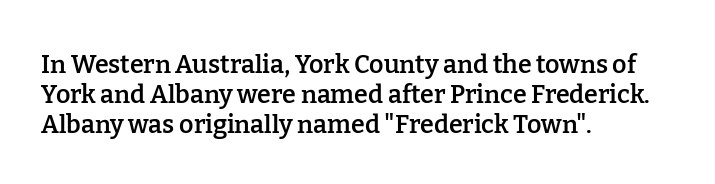
{"italic": "no", "bold": "semi", "underline": "no", "align": "left", "line_spacing_ratio": 1.2, "letter_spacing": "normal", "letter_spacing_em": 0.0, "glyph_px": 25}
